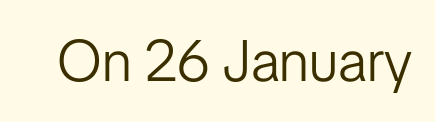
{"serif": "no", "italic": "no", "bold": "no", "weight": "light", "width": "condensed", "stroke_contrast": "low", "x_height": "medium", "monospaced": "no", "underline": "no", "letter_spacing": "normal", "letter_spacing_em": 0.0, "glyph_px": 58}
